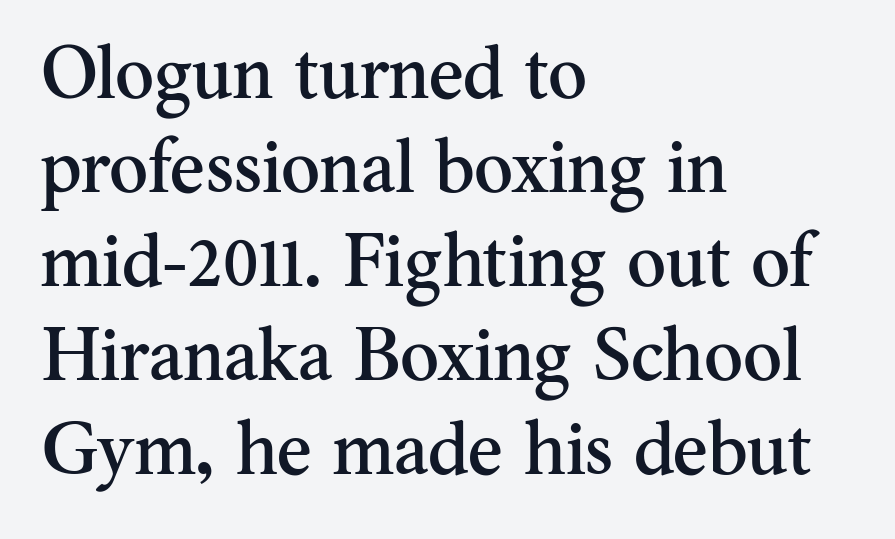
Q: Is the text italic (slanted)? A: No, it is upright.
Q: Is the typeface a serif or a sans-serif typeface? A: Serif.
Q: Is the text underlined? A: No.
Q: How is the paragraph aligned? A: Left-aligned.
Q: Is the spacing between letters normal or unusually wide? A: Normal.
Q: Is the spacing between lines tight, normal or loose? A: Normal.
Q: Width (condensed, normal, or wide)? A: Normal.
Q: Stroke contrast? A: Medium.
Q: x-height? A: Small.
Q: Monospaced? A: No.
